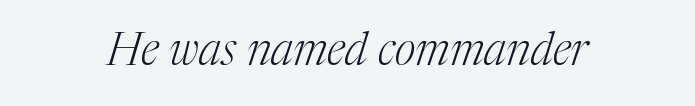
{"serif": "yes", "italic": "yes", "lean": "right", "slant_degrees": 17, "bold": "no", "weight": "light", "width": "normal", "stroke_contrast": "medium", "x_height": "medium", "monospaced": "no", "underline": "no", "letter_spacing": "normal", "letter_spacing_em": 0.0, "glyph_px": 45}
